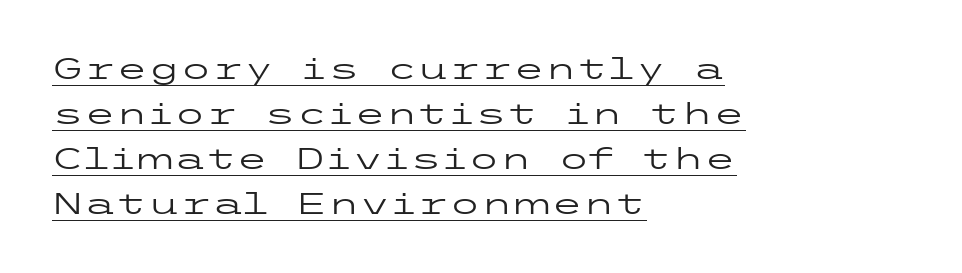
The rendered words wear a rule along their underside. The rendering keeps characters at their native spacing. What's the leading like? Ordinary, nothing unusual. This rendering uses left alignment, leaving the right contour irregular.
